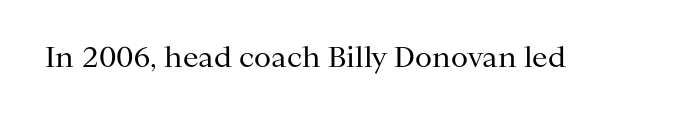
{"serif": "yes", "italic": "no", "bold": "no", "weight": "regular", "width": "normal", "stroke_contrast": "medium", "x_height": "medium", "monospaced": "no", "underline": "no", "letter_spacing": "normal", "letter_spacing_em": 0.0, "glyph_px": 28}
